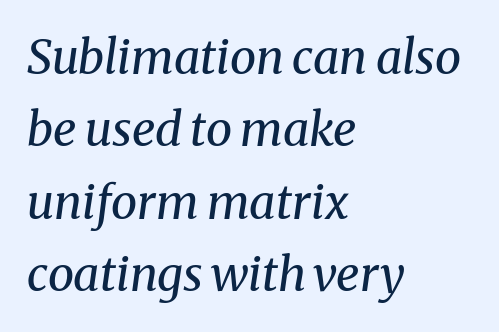
{"serif": "yes", "italic": "yes", "lean": "right", "slant_degrees": 8, "bold": "no", "weight": "regular", "width": "normal", "stroke_contrast": "medium", "x_height": "medium", "monospaced": "no", "underline": "no", "align": "left", "line_spacing": "normal", "line_spacing_ratio": 1.54, "letter_spacing": "normal", "letter_spacing_em": 0.0, "glyph_px": 47}
